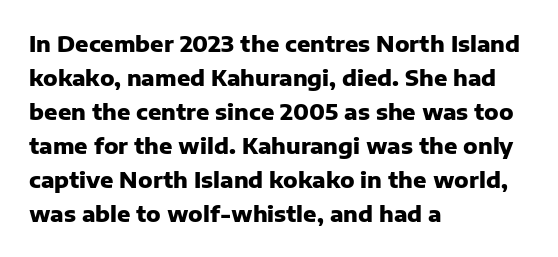
The image shows 22 px bold type, upright; set left-aligned, normal line spacing (1.55x), normal letter spacing, not underlined.
